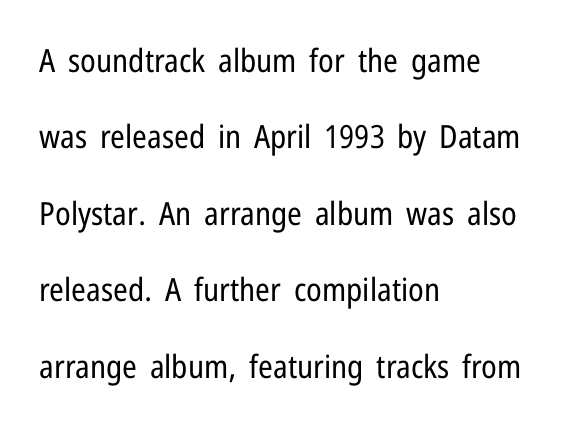
Glyph-to-glyph distance matches everyday printed text. The designer went with a sans here, leaving each stem footless. This is not heavy type; no bold has been used. Every character sits straight up, as roman type does. One-word summary of the alignment: left.
